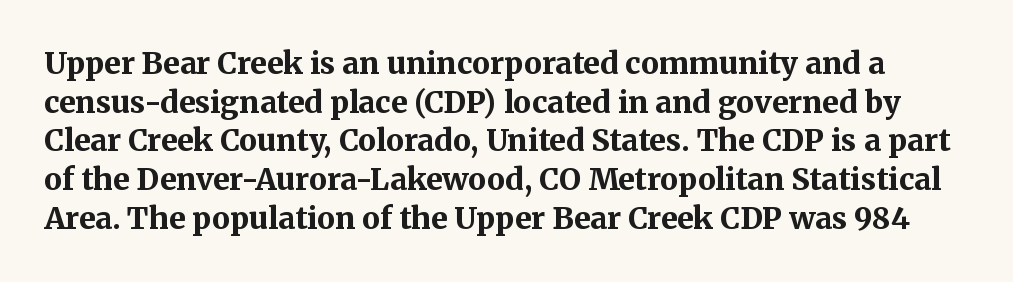
Q: Is the text bold? A: Yes.
Q: Is the text italic (slanted)? A: No, it is upright.
Q: Is the typeface a serif or a sans-serif typeface? A: Serif.
Q: Is the text underlined? A: No.
Q: Is the spacing between letters normal or unusually wide? A: Normal.
Q: Is the spacing between lines tight, normal or loose? A: Normal.
Q: Width (condensed, normal, or wide)? A: Normal.
Q: Stroke contrast? A: Medium.
Q: x-height? A: Medium.
Q: Monospaced? A: No.
